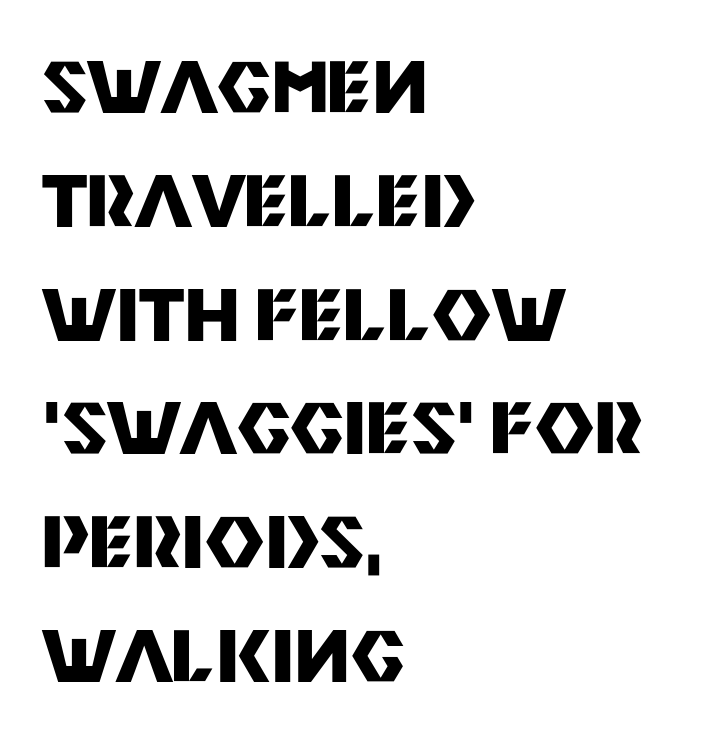
The image shows 72 px heavy sans-serif type, upright; set left-aligned, normal line spacing (1.58x), normal letter spacing, not underlined; medium stroke contrast and a large x-height.
